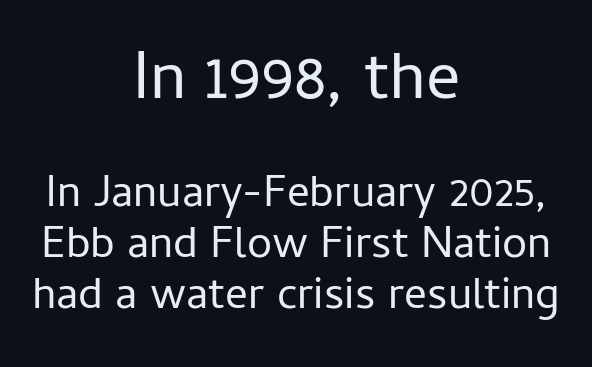
Are there feet on the stems? There aren't — it's a sans. In terms of leading, this rendering errs on the cramped side. Has an underline been added? It has not. Caption: multi-line text, centered on the measure. Italic: no, the glyphs are upright roman.
